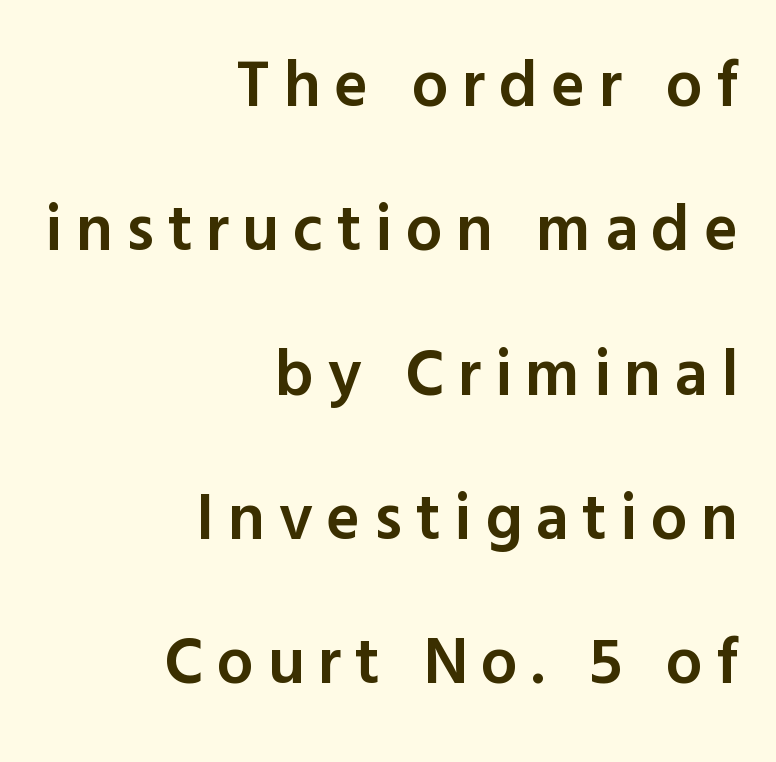
Q: Is the text bold? A: Semi-bold.
Q: Is the text italic (slanted)? A: No, it is upright.
Q: Is the typeface a serif or a sans-serif typeface? A: Sans-serif.
Q: Is the text underlined? A: No.
Q: How is the paragraph aligned? A: Right-aligned.
Q: Is the spacing between letters normal or unusually wide? A: Unusually wide.
Q: Is the spacing between lines tight, normal or loose? A: Loose.
Q: Width (condensed, normal, or wide)? A: Normal.
Q: x-height? A: Medium.
Q: Monospaced? A: No.
